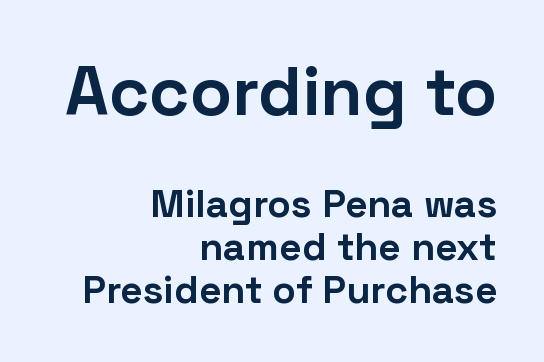
{"serif": "no", "italic": "no", "bold": "yes", "weight": "bold", "width": "normal", "stroke_contrast": "low", "x_height": "medium", "monospaced": "no", "underline": "no", "align": "right", "line_spacing": "tight", "line_spacing_ratio": 1.1, "letter_spacing": "normal", "letter_spacing_em": 0.0, "larger_block": "first", "size_ratio": 1.77, "glyph_px": 69}
